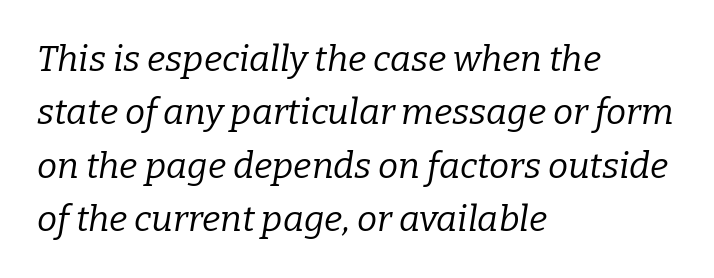
{"serif": "yes", "italic": "yes", "lean": "right", "slant_degrees": 9, "bold": "no", "weight": "regular", "width": "normal", "stroke_contrast": "low", "x_height": "medium", "monospaced": "no", "underline": "no", "align": "left", "line_spacing": "normal", "line_spacing_ratio": 1.48, "letter_spacing": "normal", "letter_spacing_em": 0.0, "glyph_px": 36}
